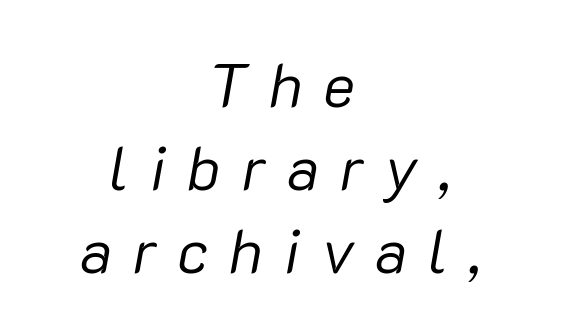
Q: Is the text bold? A: No.
Q: Is the text italic (slanted)? A: Yes, it leans right by about 10 degrees.
Q: Is the text underlined? A: No.
Q: How is the paragraph aligned? A: Centered.
Q: Is the spacing between letters normal or unusually wide? A: Unusually wide.
Q: Is the spacing between lines tight, normal or loose? A: Normal.
Q: Width (condensed, normal, or wide)? A: Normal.
Q: Stroke contrast? A: Low.
Q: x-height? A: Medium.
Q: Monospaced? A: No.
